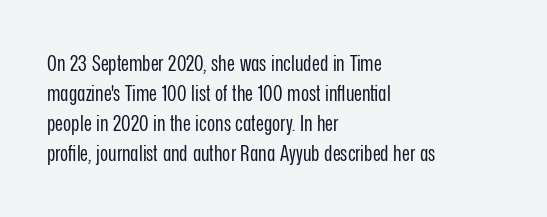
The letterforms sit shoulder to shoulder at normal distance. The space directly below the letters is spotless. Counters stay open thanks to moderate or lighter strokes. The vertical gap from one line to the next is medium. Ascenders rise straight up at ninety degrees. The ragged edge is on the right, which tells us the setting is flush left.
